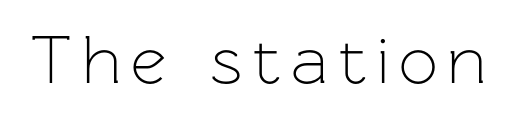
Q: Is the text bold? A: No.
Q: Is the text italic (slanted)? A: No, it is upright.
Q: Is the typeface a serif or a sans-serif typeface? A: Sans-serif.
Q: Is the text underlined? A: No.
Q: Width (condensed, normal, or wide)? A: Normal.
Q: Stroke contrast? A: Low.
Q: x-height? A: Medium.
Q: Monospaced? A: No.
